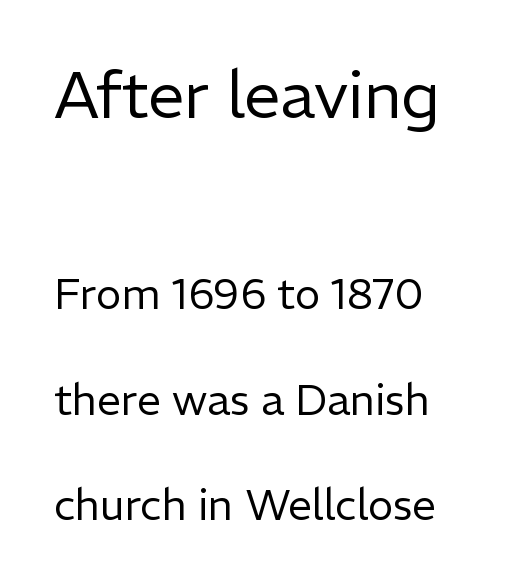
The image shows 65 px regular-weight sans-serif type, upright; set left-aligned, loose line spacing (2.46x), normal letter spacing, not underlined; the first (top) block is 1.51x larger; low stroke contrast and a medium x-height.
